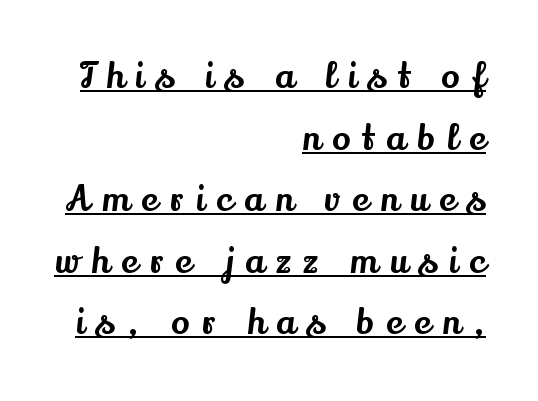
The image shows 34 px serif type; set right-aligned, line spacing 1.81x, unusually wide letter spacing (+0.36 em), underlined; medium stroke contrast and a small x-height.
